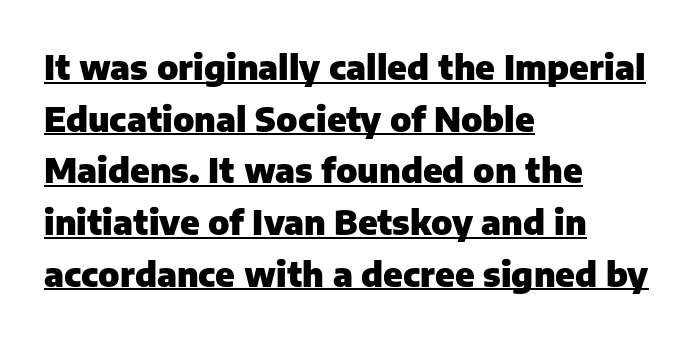
Q: Is the text bold? A: Yes.
Q: Is the text italic (slanted)? A: No, it is upright.
Q: Is the typeface a serif or a sans-serif typeface? A: Sans-serif.
Q: Is the text underlined? A: Yes.
Q: How is the paragraph aligned? A: Left-aligned.
Q: Is the spacing between letters normal or unusually wide? A: Normal.
Q: Is the spacing between lines tight, normal or loose? A: Normal.
Q: Width (condensed, normal, or wide)? A: Normal.
Q: Stroke contrast? A: Low.
Q: x-height? A: Medium.
Q: Monospaced? A: No.
